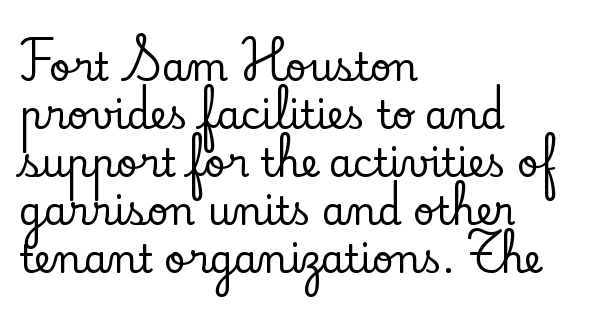
{"serif": "yes", "italic": "no", "width": "normal", "stroke_contrast": "low", "x_height": "small", "monospaced": "no", "underline": "no", "align": "left", "line_spacing": "normal", "line_spacing_ratio": 1.26, "letter_spacing": "normal", "letter_spacing_em": 0.0, "glyph_px": 38}
